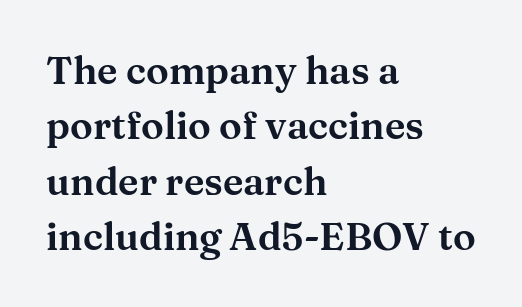
{"serif": "yes", "italic": "no", "width": "wide", "stroke_contrast": "medium", "x_height": "medium", "monospaced": "no", "underline": "no", "align": "left", "line_spacing": "normal", "line_spacing_ratio": 1.46, "letter_spacing": "normal", "letter_spacing_em": 0.0, "glyph_px": 38}
